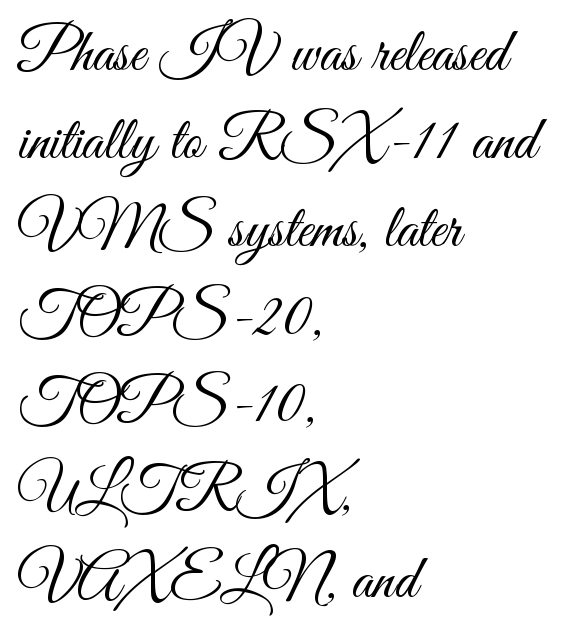
The image shows 61 px light, condensed sans-serif type; set left-aligned, normal line spacing (1.44x), normal letter spacing, not underlined; medium stroke contrast and a small x-height.
